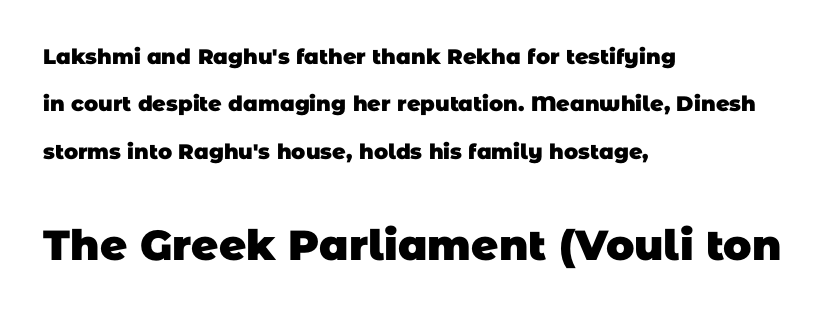
Interline gaps are noticeably wide in this sample. Where is the straight margin? On the left. A bare baseline throughout the passage. Which of the two is more prominent by size? The second, at the bottom. Honestly, the letter spacing is just normal — you wouldn't notice it. Note the varied advance widths — an 'i' is clearly narrower than an 'm'.
